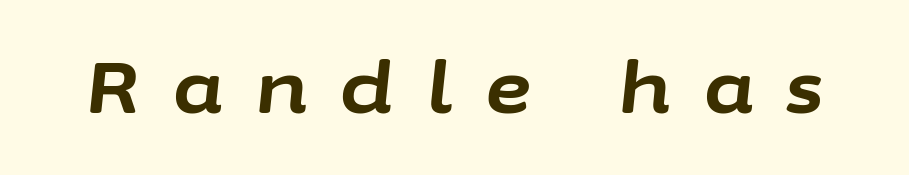
{"italic": "yes", "lean": "right", "slant_degrees": 6, "bold": "yes", "weight": "bold", "width": "normal", "stroke_contrast": "low", "x_height": "medium", "monospaced": "no", "underline": "no", "letter_spacing": "wide", "letter_spacing_em": 0.48, "glyph_px": 72}
